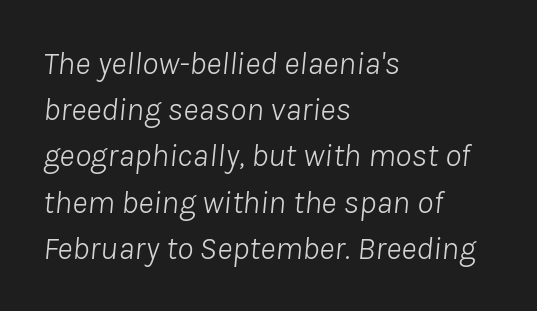
Stems here are at most as thick as an everyday book face. A typesetter would call this zero additional tracking. Whoever set this chose a conventional vertical rhythm. The glyphs are unaccompanied by any horizontal stroke below them.
